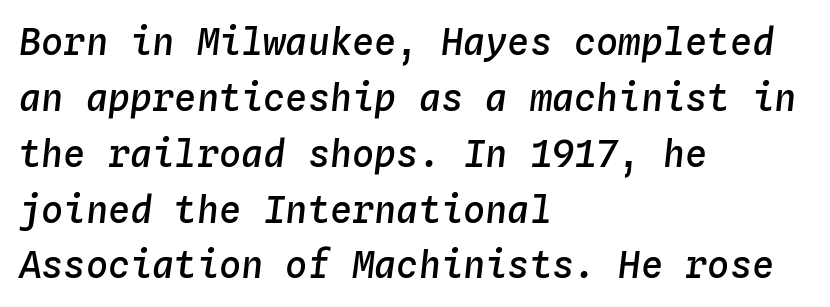
{"italic": "yes", "lean": "right", "slant_degrees": 4, "bold": "semi", "weight": "semibold", "width": "normal", "stroke_contrast": "low", "x_height": "medium", "monospaced": "yes", "underline": "no", "align": "left", "line_spacing": "normal", "line_spacing_ratio": 1.51, "letter_spacing": "normal", "letter_spacing_em": 0.0, "glyph_px": 37}
